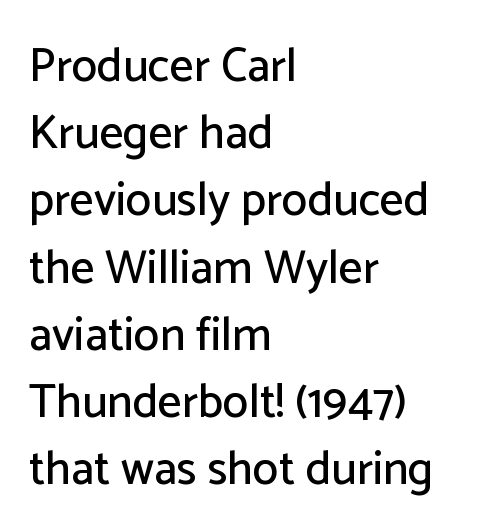
Short note: letters normally spaced. Quick note: underline off. Regarding leading, the lines here are spaced in the standard way. Serif or sans? Sans — the stroke terminals are bare. The compositor pushed each line to the left boundary. Is there any slant? The stems are plumb.
